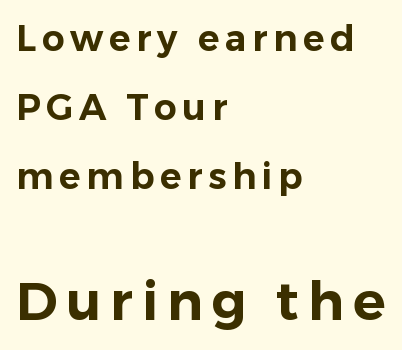
Character widths vary here, with narrow letters taking less room than wide ones. Is this a sans? Yes — the strokes have no serifs. Ordinary non-slanted type is in use. Every row of glyphs begins at an identical x-position on the left. This sample trades compactness for vertical openness between lines. Check under the words: just untouched page.
